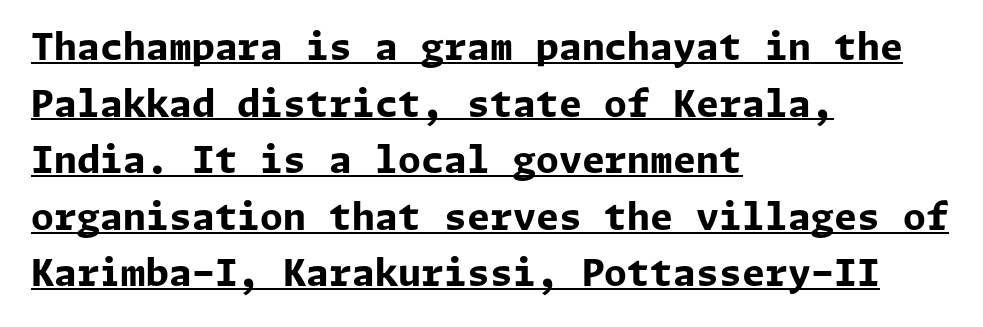
Q: Is the text bold? A: Yes.
Q: Is the text italic (slanted)? A: No, it is upright.
Q: Is the typeface a serif or a sans-serif typeface? A: Sans-serif.
Q: Is the text underlined? A: Yes.
Q: How is the paragraph aligned? A: Left-aligned.
Q: Is the spacing between letters normal or unusually wide? A: Normal.
Q: Is the spacing between lines tight, normal or loose? A: Normal.
Q: Width (condensed, normal, or wide)? A: Normal.
Q: Stroke contrast? A: Low.
Q: x-height? A: Medium.
